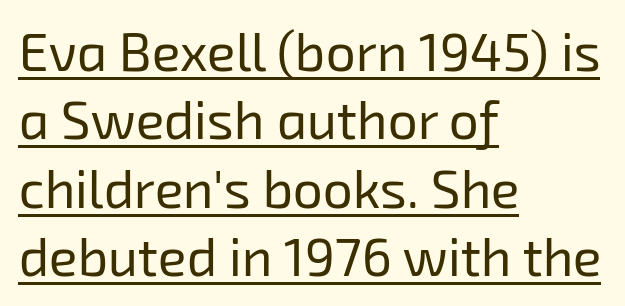
Horizontal alignment here is leftward, the default for most running prose. Honestly, the letter spacing is just normal — you wouldn't notice it. Decoration check: the copy is underlined. Look at the bottom of the vertical strokes: they stop flat, with no serifs. The letters look calm and open, with moderate or lighter stems. Baseline-to-baseline distance is the conventional proportion of letter height.
